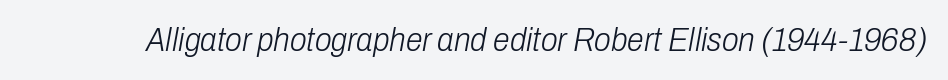
The space beneath each line is pristine and unruled. The letterforms sit shoulder to shoulder at normal distance. Spacing verdict: proportional, widths tailored to each character. The font's italic variant was chosen for this text. Is this a heavy cut? Hardly; it is regular or lighter.
